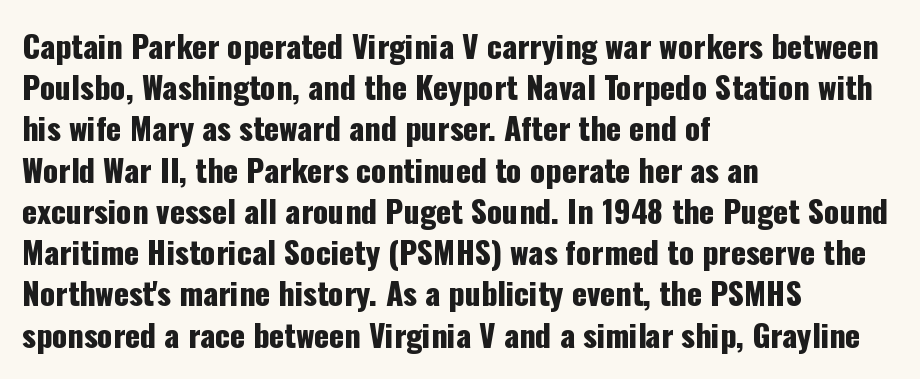
The image shows 31 px condensed sans-serif type, upright; set left-aligned, normal line spacing (1.33x), normal letter spacing, not underlined; low stroke contrast and a medium x-height.
